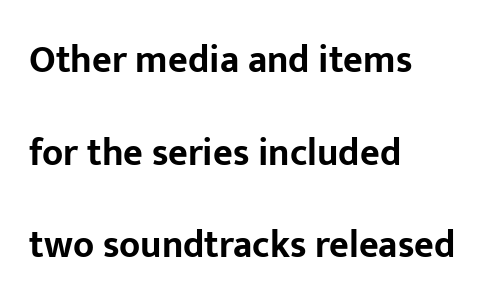
{"serif": "no", "italic": "no", "bold": "yes", "weight": "bold", "width": "normal", "stroke_contrast": "low", "x_height": "medium", "monospaced": "no", "underline": "no", "align": "left", "line_spacing": "loose", "line_spacing_ratio": 2.44, "letter_spacing": "normal", "letter_spacing_em": 0.0, "glyph_px": 38}
